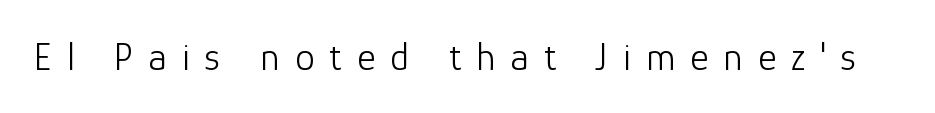
The image shows 39 px light sans-serif type, upright; set unusually wide letter spacing (+0.39 em), not underlined; low stroke contrast and a medium x-height.
